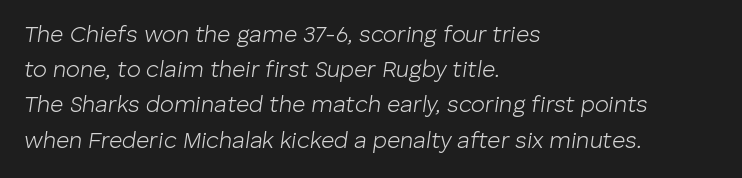
The face looks like a standard text weight, possibly lighter. It's the slanting kind of type. Where is the straight margin? On the left. Plain, unruled lines of type. Horizontal bands of white between lines are of average thickness. Compared with typical body copy, the letter spacing here is the same.
